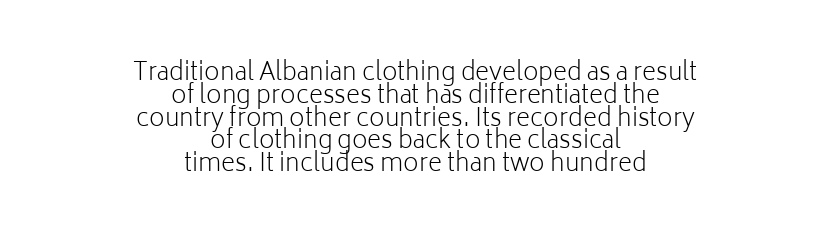
The image shows 24 px text type, upright; set centered, tight line spacing (0.95x), normal letter spacing, not underlined.
